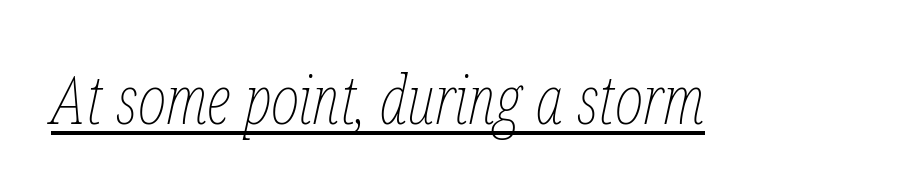
The image shows 68 px thin, condensed type, italic (leaning right); set normal letter spacing, underlined; low stroke contrast and a medium x-height.
